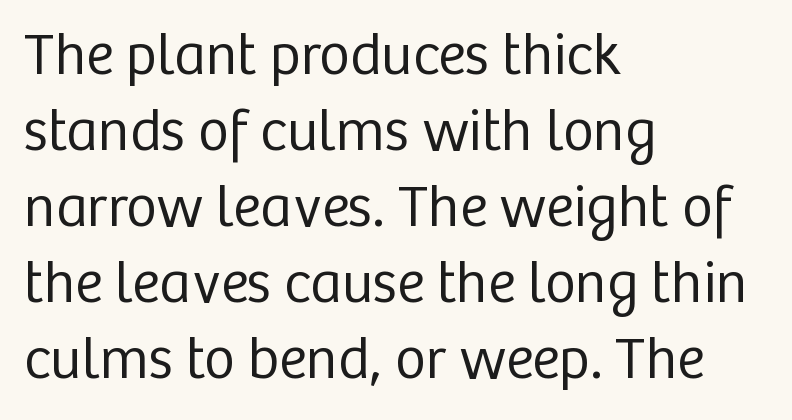
Characters remain perfectly vertical along every line. Default kerning and tracking; the words read as compact shapes. Character widths vary here, with narrow letters taking less room than wide ones. These lines stack with their left ends in a neat column. Regular leading. The weight would be labelled regular, book, light, or lighter still.
